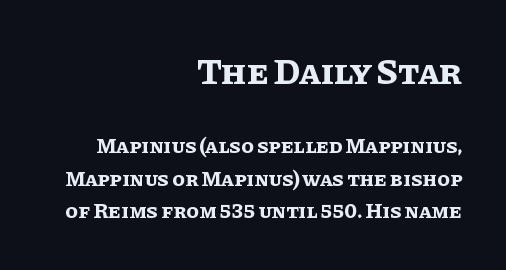
Here the designer chose a conventional face with non-uniform glyph widths. Does the leading feel generous? No, just average. The foot of each line stays bare and open. Set as a true bold cut, around the 700 mark. Is the lower block the larger one? No — the upper block carries the bigger type. The rag falls on the left side of this text block.
